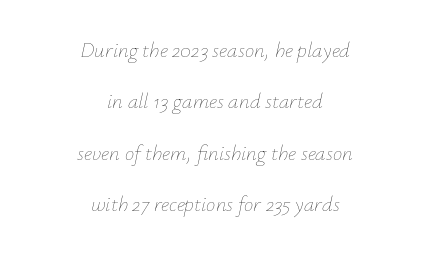
Q: Is the text bold? A: No.
Q: Is the text italic (slanted)? A: Yes, it leans right by about 12 degrees.
Q: Is the text underlined? A: No.
Q: How is the paragraph aligned? A: Centered.
Q: Is the spacing between letters normal or unusually wide? A: Normal.
Q: Is the spacing between lines tight, normal or loose? A: Loose.
